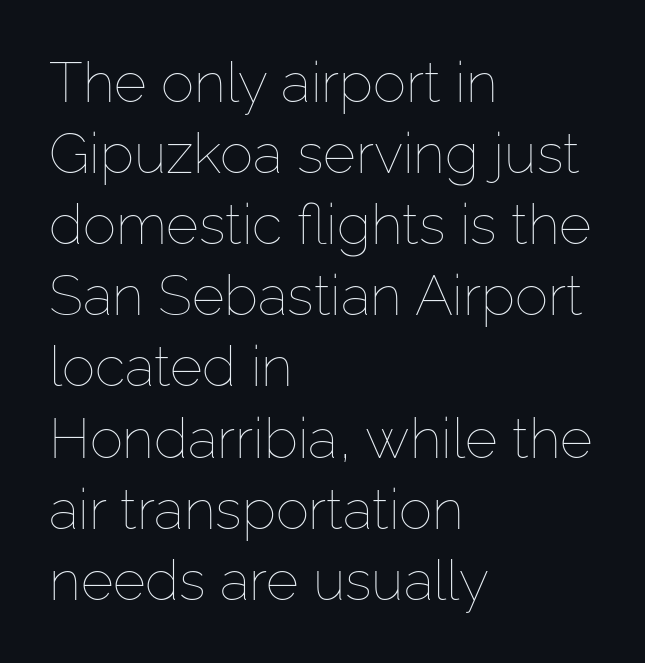
Varying glyph widths throughout — classic text-font behaviour. Nothing heavy about these letters — not bold at all. Letters rest on an invisible, unmarked baseline. The type sits square on the baseline with zero lean. Line starts are locked; line ends wander.
